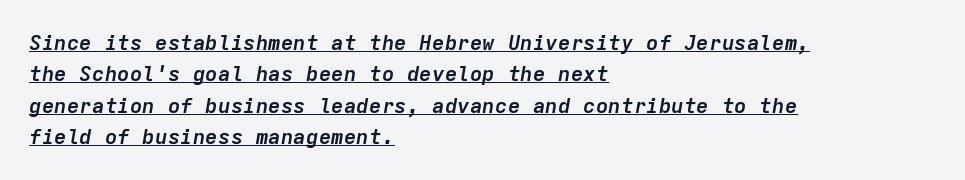
{"italic": "yes", "lean": "right", "slant_degrees": 9, "bold": "yes", "underline": "yes", "align": "left", "line_spacing": "normal", "line_spacing_ratio": 1.5, "letter_spacing": "normal", "letter_spacing_em": 0.0, "glyph_px": 21}
